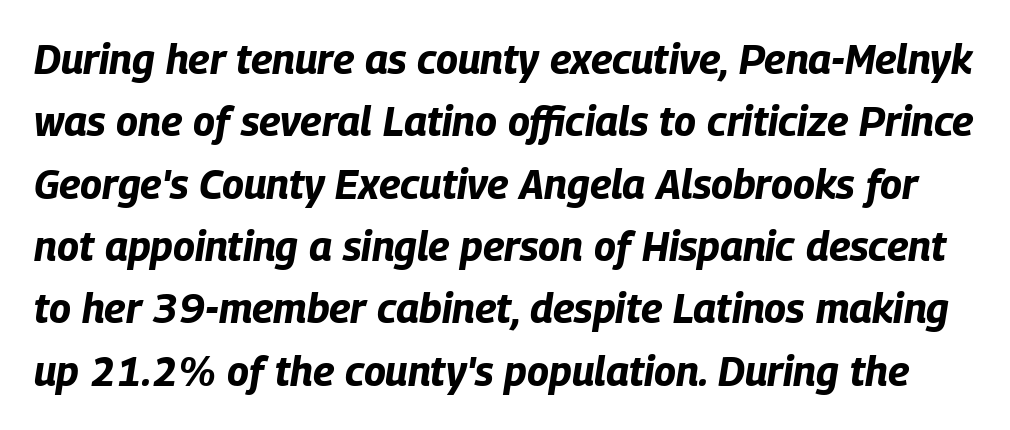
Q: Is the text bold? A: Yes.
Q: Is the text italic (slanted)? A: Yes, it leans right by about 9 degrees.
Q: Is the text underlined? A: No.
Q: Is the spacing between letters normal or unusually wide? A: Normal.
Q: Is the spacing between lines tight, normal or loose? A: Normal.
Q: Width (condensed, normal, or wide)? A: Condensed.
Q: Stroke contrast? A: Low.
Q: x-height? A: Large.
Q: Monospaced? A: No.
